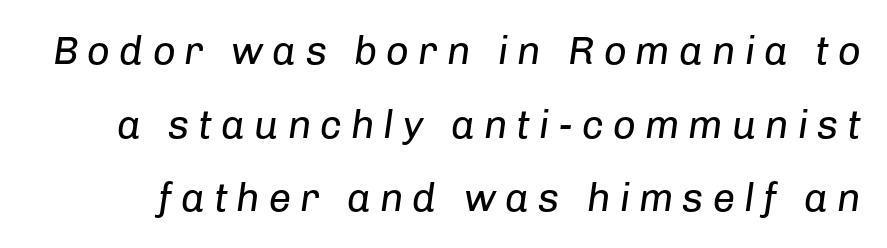
The typography opts for an oblique posture over an upright one. The strip under each line holds only bare page. Here the designer chose a conventional face with non-uniform glyph widths. Weight class: somewhere from thin through regular.
